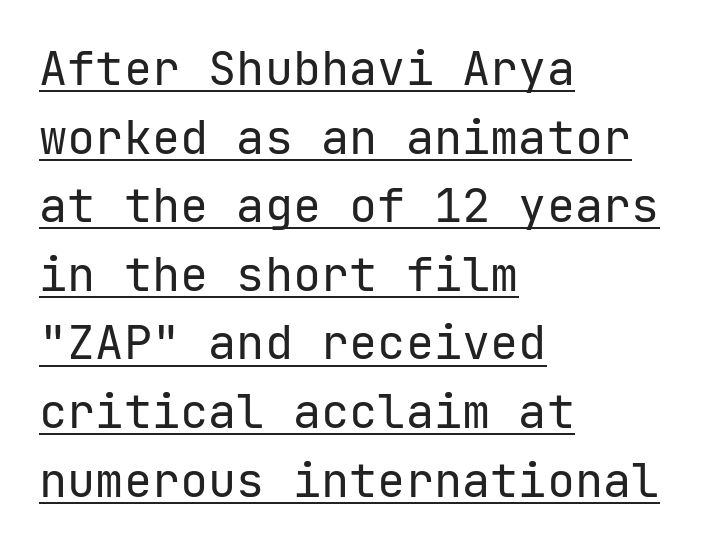
The image shows 47 px regular-weight sans-serif type, upright, monospaced; set left-aligned, normal line spacing (1.46x), normal letter spacing, underlined; low stroke contrast and a medium x-height.
